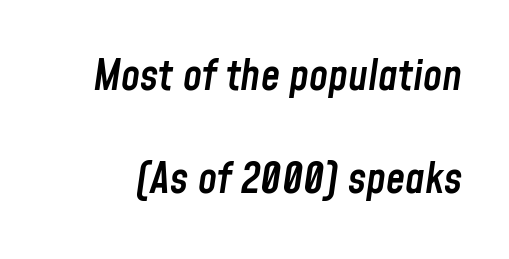
Each row of text sits above clean, open space. The letterforms sit shoulder to shoulder at normal distance. A typesetter would call this proportional, since set widths differ per character. You could fit nearly another row in the gap between these rows. The letters are semibold — heavier than regular but short of a full bold.
